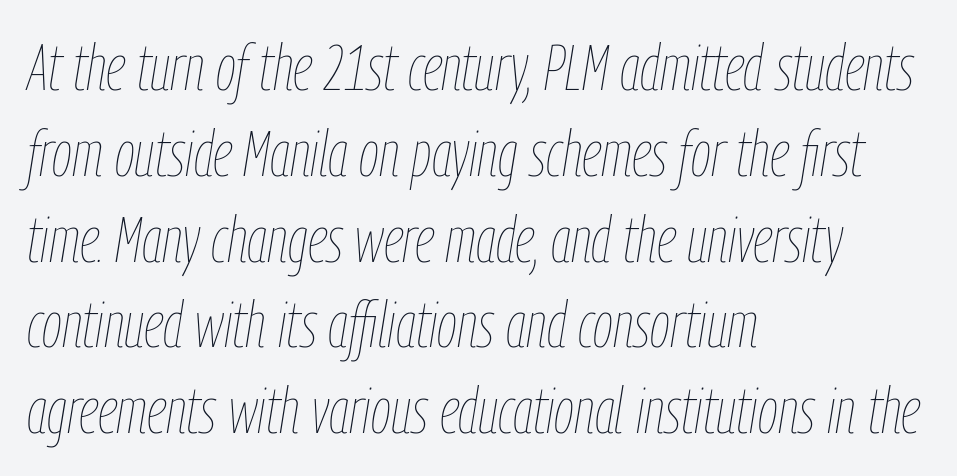
Q: Is the text bold? A: No.
Q: Is the text italic (slanted)? A: Yes, it leans right by about 9 degrees.
Q: Is the text underlined? A: No.
Q: How is the paragraph aligned? A: Left-aligned.
Q: Is the spacing between letters normal or unusually wide? A: Normal.
Q: Is the spacing between lines tight, normal or loose? A: Normal.
Q: Width (condensed, normal, or wide)? A: Condensed.
Q: Stroke contrast? A: Low.
Q: x-height? A: Medium.
Q: Monospaced? A: No.
